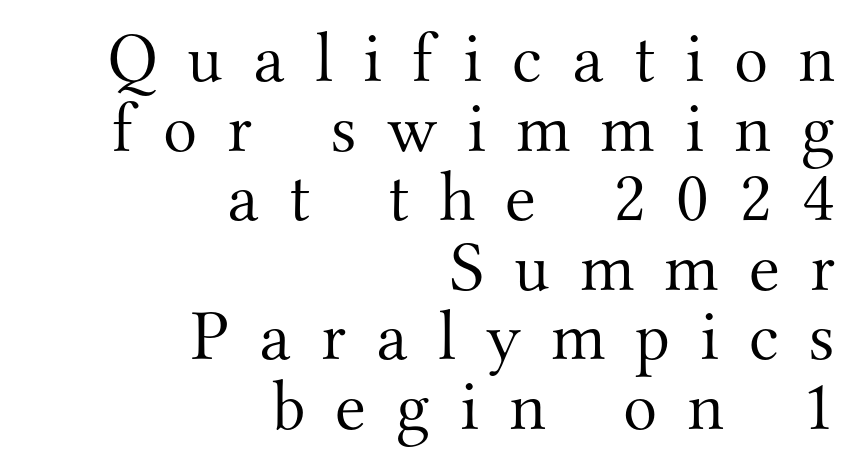
The image shows 71 px light serif type, upright; set right-aligned, tight line spacing (0.98x), unusually wide letter spacing (+0.42 em), not underlined; medium stroke contrast and a small x-height.
